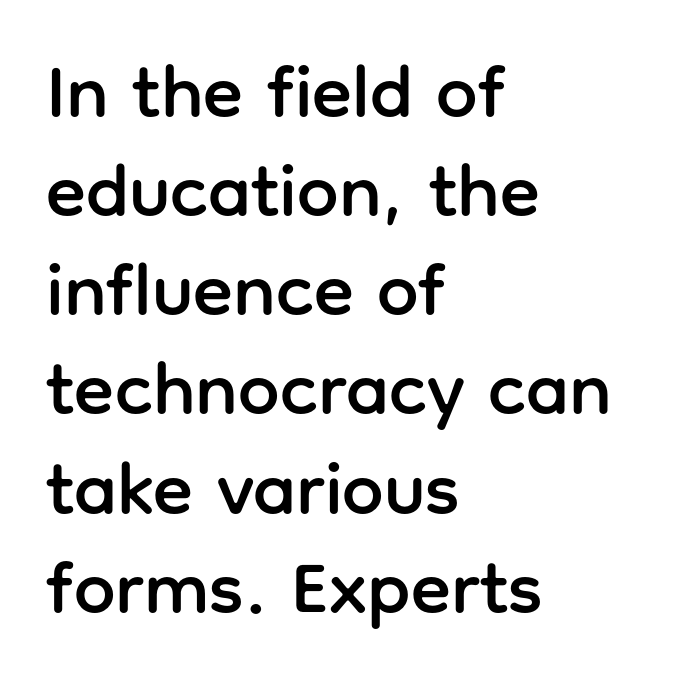
The image shows 74 px sans-serif type, upright; set left-aligned, normal line spacing (1.34x), normal letter spacing, not underlined; low stroke contrast and a medium x-height.
